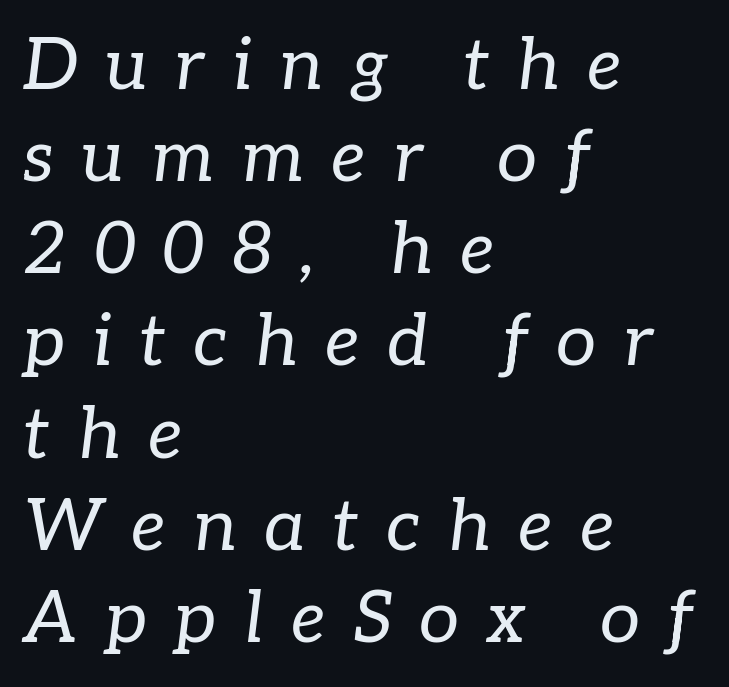
The image shows 72 px regular-weight serif type, italic (leaning right); set left-aligned, normal line spacing (1.28x), unusually wide letter spacing (+0.38 em), not underlined; low stroke contrast and a medium x-height.
